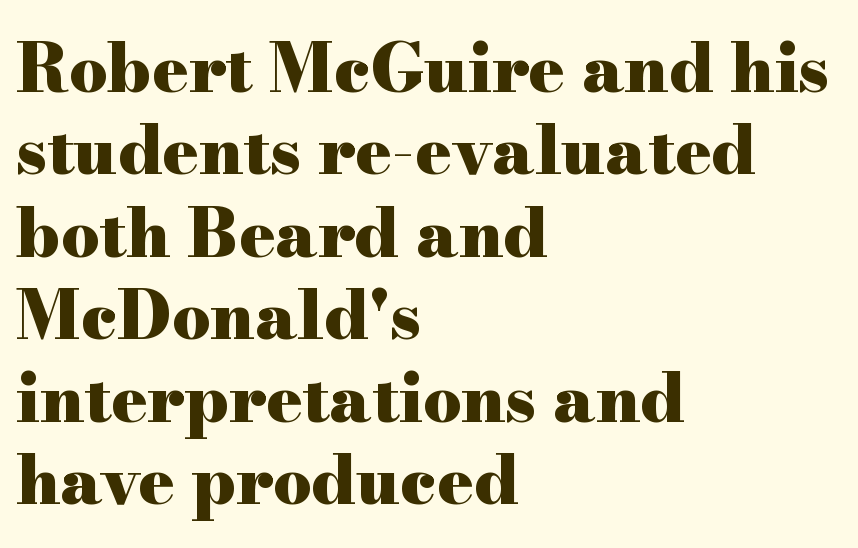
Note the varied advance widths — an 'i' is clearly narrower than an 'm'. Chunky letters — that's bold for sure. Italic? Not at all — the glyphs are vertical. The letters sit at their default tracking, neither squeezed nor spread. Has an underline been added? It has not.
